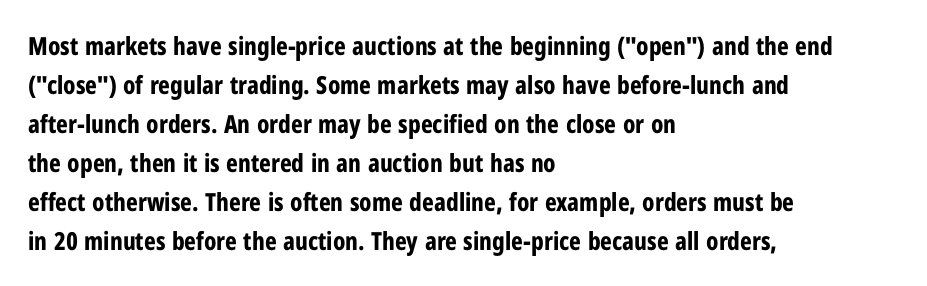
The image shows 25 px bold type, upright; set left-aligned, normal line spacing (1.56x), normal letter spacing, not underlined.
